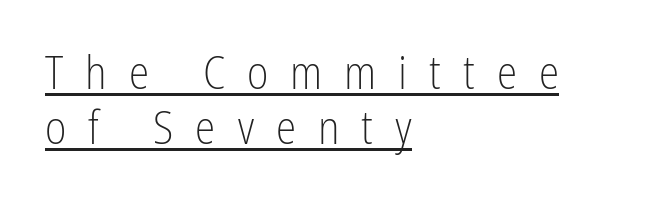
Q: Is the text bold? A: No.
Q: Is the text italic (slanted)? A: No, it is upright.
Q: Is the typeface a serif or a sans-serif typeface? A: Sans-serif.
Q: Is the text underlined? A: Yes.
Q: How is the paragraph aligned? A: Left-aligned.
Q: Is the spacing between letters normal or unusually wide? A: Unusually wide.
Q: Width (condensed, normal, or wide)? A: Condensed.
Q: Stroke contrast? A: Low.
Q: x-height? A: Medium.
Q: Monospaced? A: No.
